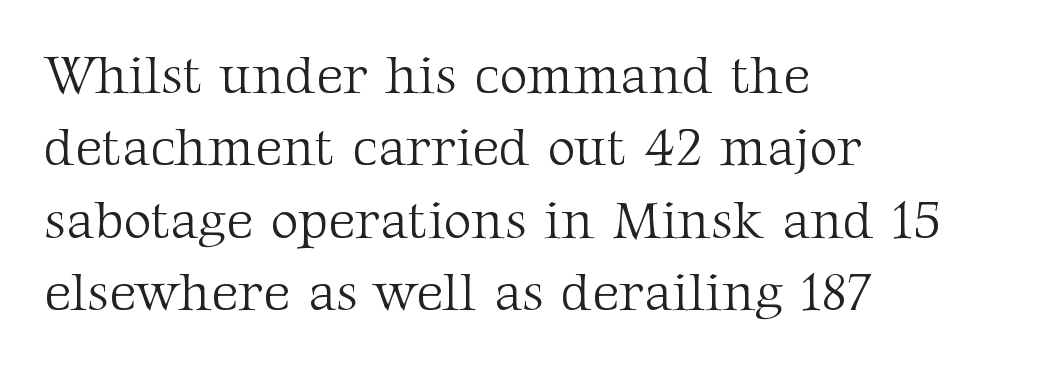
Character widths vary here, with narrow letters taking less room than wide ones. Compared with a centered layout, this one pins lines to the left instead. When letters stand straight like this, we call the style roman or upright. Stroke mass is kept to a normal reading level or below.
